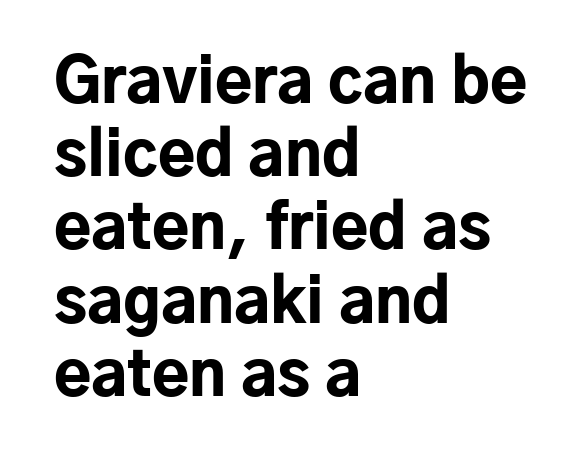
{"serif": "no", "italic": "no", "bold": "yes", "weight": "bold", "width": "normal", "stroke_contrast": "low", "x_height": "medium", "monospaced": "no", "underline": "no", "align": "left", "line_spacing_ratio": 1.2, "letter_spacing": "normal", "letter_spacing_em": 0.0, "glyph_px": 61}
